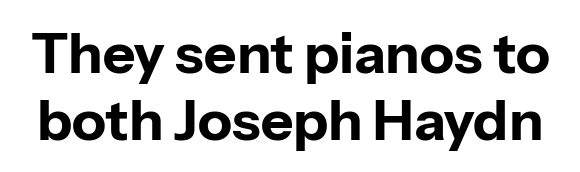
Q: Is the text bold? A: Yes.
Q: Is the text italic (slanted)? A: No, it is upright.
Q: Is the typeface a serif or a sans-serif typeface? A: Sans-serif.
Q: Is the text underlined? A: No.
Q: Is the spacing between letters normal or unusually wide? A: Normal.
Q: Width (condensed, normal, or wide)? A: Normal.
Q: Stroke contrast? A: Low.
Q: x-height? A: Medium.
Q: Monospaced? A: No.
